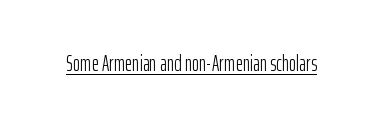
{"italic": "no", "bold": "no", "underline": "yes", "letter_spacing": "normal", "letter_spacing_em": 0.0, "glyph_px": 22}
